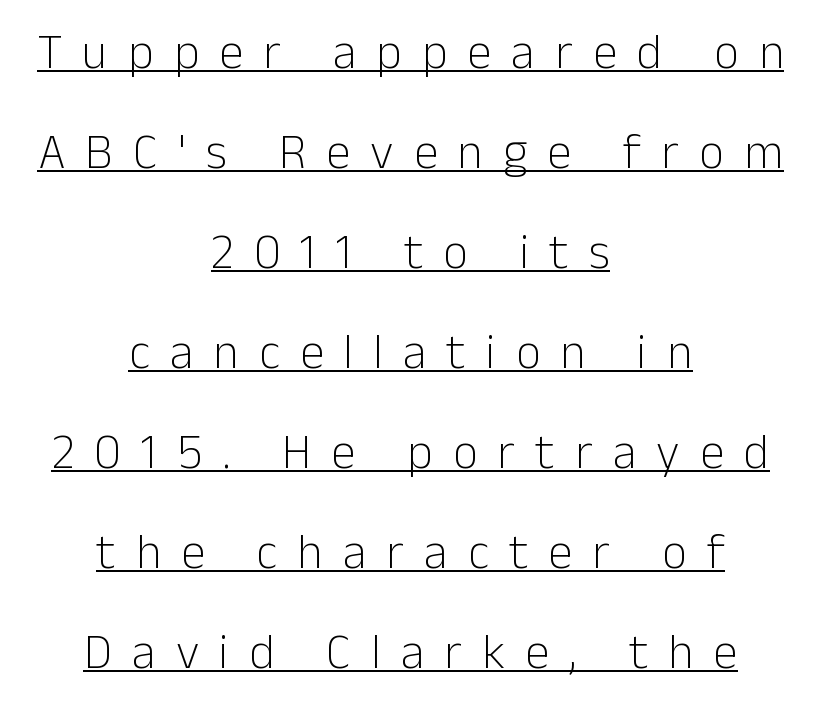
The image shows 49 px light sans-serif type, upright; set centered, loose line spacing (2.04x), unusually wide letter spacing (+0.41 em), underlined; low stroke contrast and a medium x-height.
